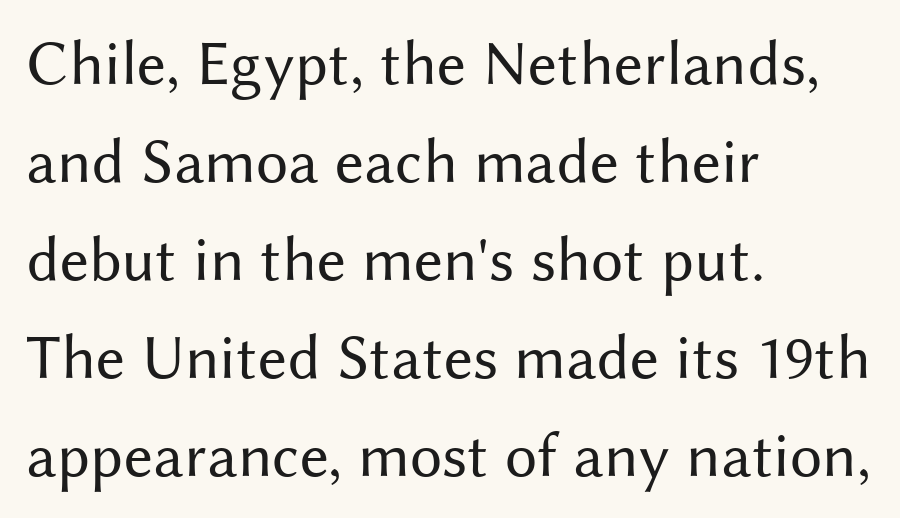
The setting favours the left margin, as ordinary paragraphs usually do. The leading is moderate, giving the passage an even texture. The text was rendered using a sans face with plain stroke endings. No chunkiness to these letters — they're not bold. Honestly, there is no underline to notice here at all.
